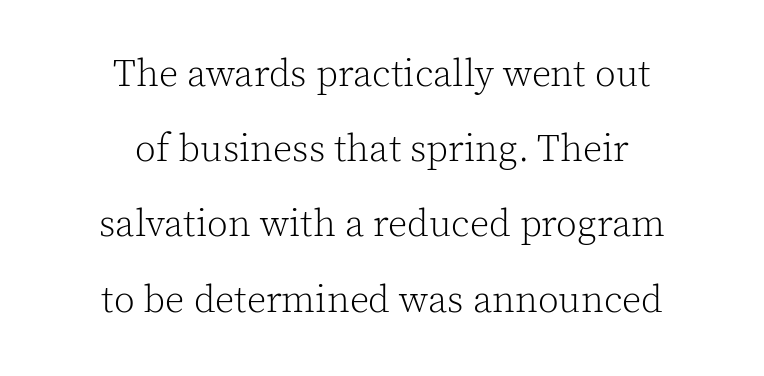
Q: Is the text bold? A: No.
Q: Is the text italic (slanted)? A: No, it is upright.
Q: Is the typeface a serif or a sans-serif typeface? A: Serif.
Q: Is the text underlined? A: No.
Q: How is the paragraph aligned? A: Centered.
Q: Is the spacing between letters normal or unusually wide? A: Normal.
Q: Is the spacing between lines tight, normal or loose? A: Loose.
Q: Width (condensed, normal, or wide)? A: Normal.
Q: x-height? A: Medium.
Q: Monospaced? A: No.
